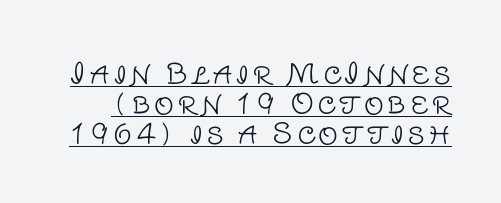
{"serif": "no", "bold": "no", "weight": "light", "width": "normal", "stroke_contrast": "low", "x_height": "large", "monospaced": "no", "underline": "yes", "line_spacing": "tight", "line_spacing_ratio": 1.08, "glyph_px": 28}
